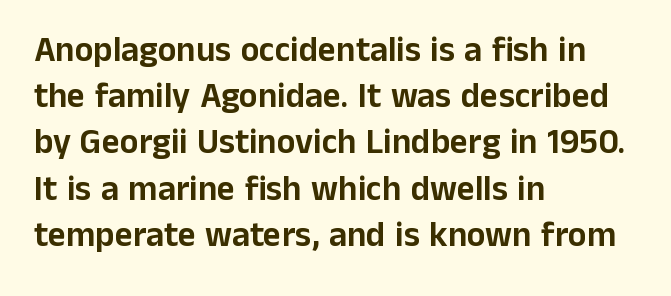
Q: Is the text italic (slanted)? A: No, it is upright.
Q: Is the typeface a serif or a sans-serif typeface? A: Sans-serif.
Q: Is the text underlined? A: No.
Q: How is the paragraph aligned? A: Left-aligned.
Q: Is the spacing between letters normal or unusually wide? A: Normal.
Q: Is the spacing between lines tight, normal or loose? A: Normal.
Q: Width (condensed, normal, or wide)? A: Normal.
Q: Stroke contrast? A: Low.
Q: x-height? A: Medium.
Q: Monospaced? A: No.
